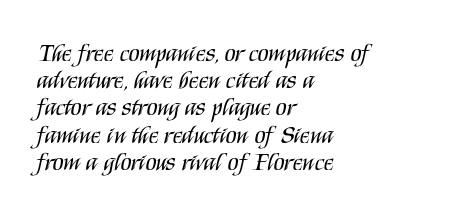
The image shows 25 px text type; set left-aligned, tight line spacing (1.09x), normal letter spacing, not underlined.
